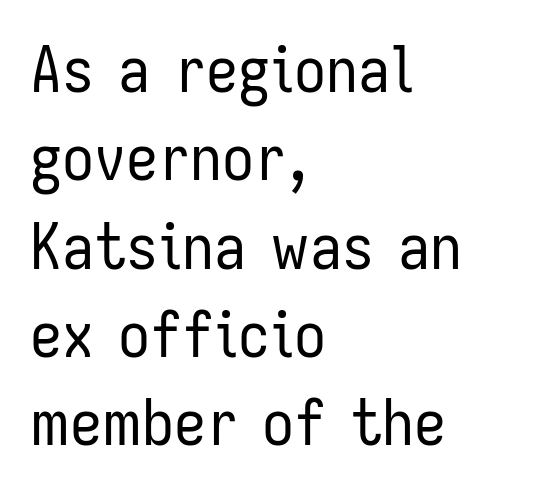
Q: Is the text bold? A: No.
Q: Is the text italic (slanted)? A: No, it is upright.
Q: Is the typeface a serif or a sans-serif typeface? A: Sans-serif.
Q: Is the text underlined? A: No.
Q: How is the paragraph aligned? A: Left-aligned.
Q: Is the spacing between letters normal or unusually wide? A: Normal.
Q: Is the spacing between lines tight, normal or loose? A: Normal.
Q: Width (condensed, normal, or wide)? A: Condensed.
Q: Stroke contrast? A: Low.
Q: x-height? A: Medium.
Q: Monospaced? A: No.
